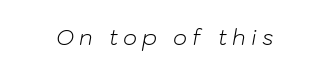
There is plenty of visible air inserted between adjacent glyphs. The glyphs are unaccompanied by any horizontal stroke below them. This reads as an unemphasized weight, regular at the heaviest. The axis of the letterforms is tilted away from vertical.
